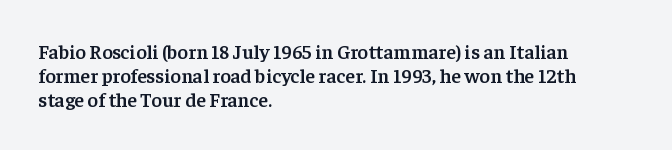
The setting favours the left margin, as ordinary paragraphs usually do. The typesetting leans somewhat heavy: a semibold. Characters remain perfectly vertical along every line. Look at the tracking — it's just the regular setting, nothing added. Beneath every word, the page is bare.
